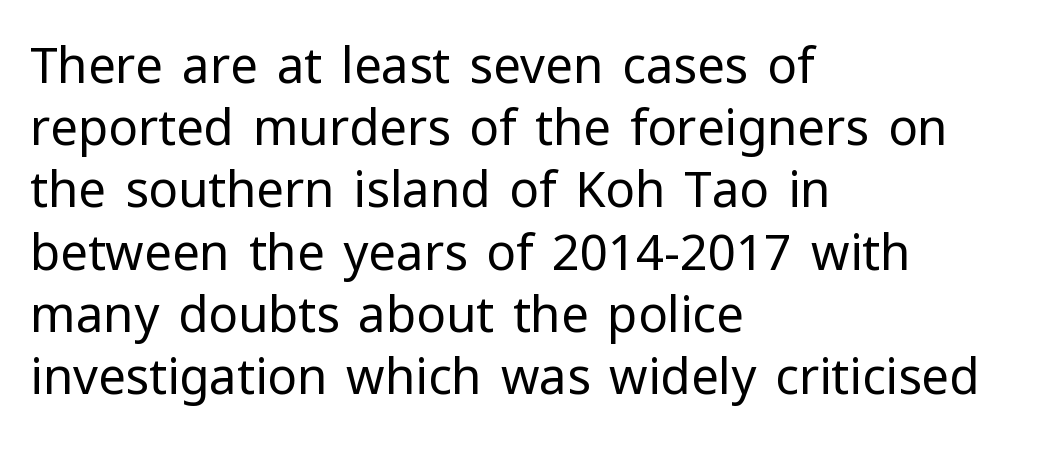
The image shows 49 px regular-weight sans-serif type, upright; set left-aligned, normal line spacing (1.27x), normal letter spacing, not underlined; low stroke contrast and a medium x-height.
